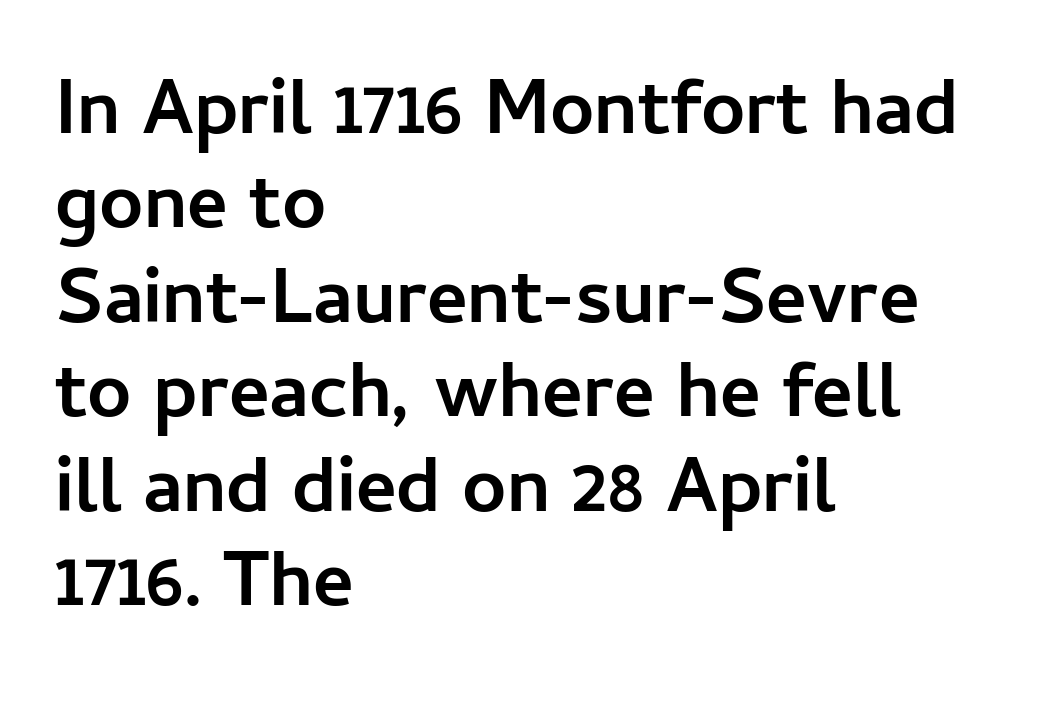
The image shows 78 px semibold sans-serif type, upright; set left-aligned, line spacing 1.21x, normal letter spacing, not underlined; low stroke contrast and a medium x-height.
